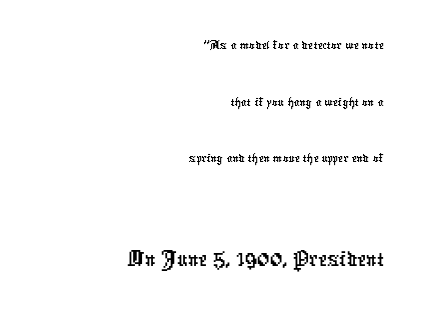
Q: Is the typeface a serif or a sans-serif typeface? A: Sans-serif.
Q: Is the text underlined? A: No.
Q: How is the paragraph aligned? A: Right-aligned.
Q: Is the spacing between letters normal or unusually wide? A: Normal.
Q: Is the spacing between lines tight, normal or loose? A: Loose.
Q: Which block of text is set in a larger size, the first (top) or the second (bottom)? A: The second (bottom) one.
Q: Width (condensed, normal, or wide)? A: Condensed.
Q: Stroke contrast? A: Low.
Q: x-height? A: Medium.
Q: Monospaced? A: No.
